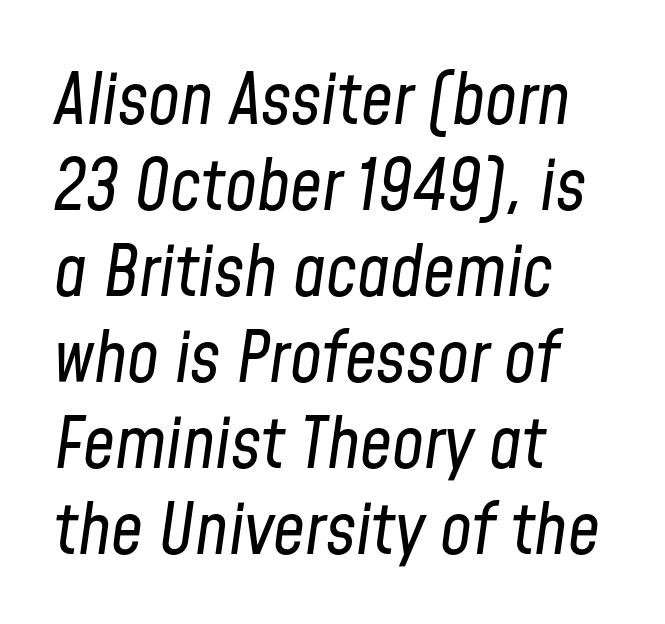
Q: Is the text bold? A: No.
Q: Is the text italic (slanted)? A: Yes, it leans right by about 8 degrees.
Q: Is the text underlined? A: No.
Q: How is the paragraph aligned? A: Left-aligned.
Q: Is the spacing between letters normal or unusually wide? A: Normal.
Q: Width (condensed, normal, or wide)? A: Condensed.
Q: Stroke contrast? A: Low.
Q: x-height? A: Medium.
Q: Monospaced? A: No.
